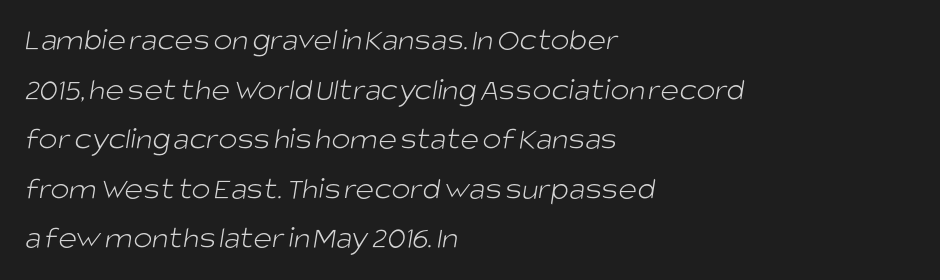
Q: Is the text bold? A: No.
Q: Is the typeface a serif or a sans-serif typeface? A: Sans-serif.
Q: Is the text underlined? A: No.
Q: How is the paragraph aligned? A: Left-aligned.
Q: Is the spacing between letters normal or unusually wide? A: Normal.
Q: Is the spacing between lines tight, normal or loose? A: Normal.
Q: Width (condensed, normal, or wide)? A: Normal.
Q: Stroke contrast? A: Low.
Q: x-height? A: Large.
Q: Monospaced? A: No.
